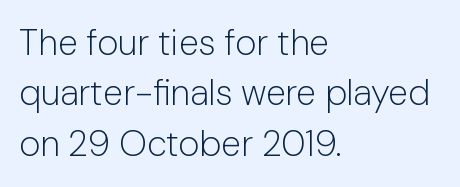
How would I describe the line gaps? Plain and ordinary. Every character sits straight up, as roman type does. The letters look calm and open, with moderate or lighter stems. Nobody touched the tracking dial on this one. Note the varied advance widths — an 'i' is clearly narrower than an 'm'. If you drew a ruler down the left edge, every line would touch it.
